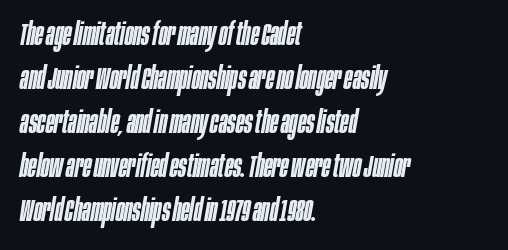
The image shows 31 px semibold, condensed type, italic (leaning right); set left-aligned, normal line spacing (1.42x), normal letter spacing, not underlined; low stroke contrast and a large x-height.
